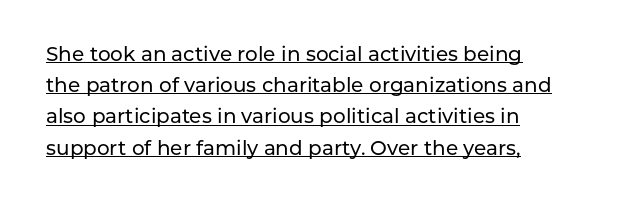
Left-aligned paragraph, ragged on the right. Has an underline been added? It has. A typesetter would call this leading conventional body-copy spacing. Look at the tracking — it's just the regular setting, nothing added. A typesetter would mark this as roman, not italic.
